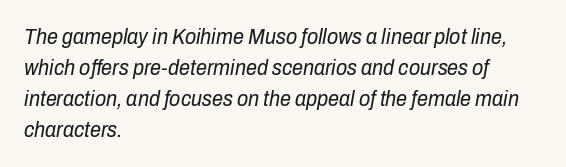
Q: Is the text bold? A: No.
Q: Is the text italic (slanted)? A: Yes, it leans right by about 10 degrees.
Q: Is the text underlined? A: No.
Q: How is the paragraph aligned? A: Left-aligned.
Q: Is the spacing between letters normal or unusually wide? A: Normal.
Q: Is the spacing between lines tight, normal or loose? A: Normal.
